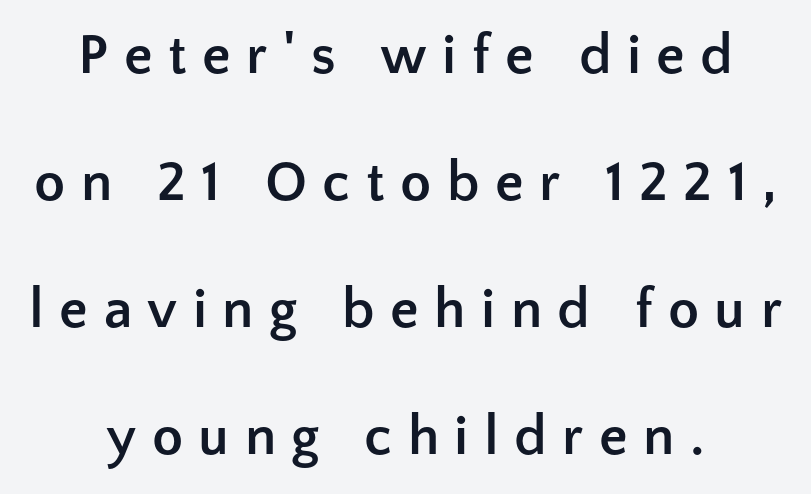
Regarding serifs, this sample does without them. The typography opts for an upright posture over an oblique one. Horizontal alignment here is central, giving a formal, balanced look. The passage shown is emphatically bold.
